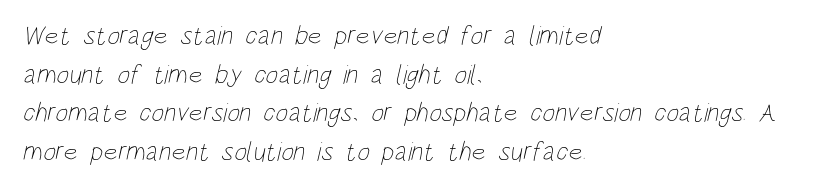
Q: Is the text bold? A: No.
Q: Is the text underlined? A: No.
Q: How is the paragraph aligned? A: Left-aligned.
Q: Is the spacing between letters normal or unusually wide? A: Normal.
Q: Is the spacing between lines tight, normal or loose? A: Normal.
